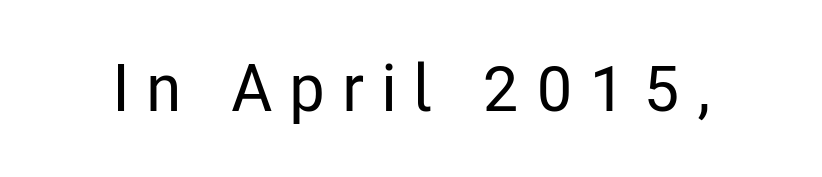
The image shows 66 px condensed sans-serif type, upright; set unusually wide letter spacing (+0.25 em), not underlined; low stroke contrast and a medium x-height.
